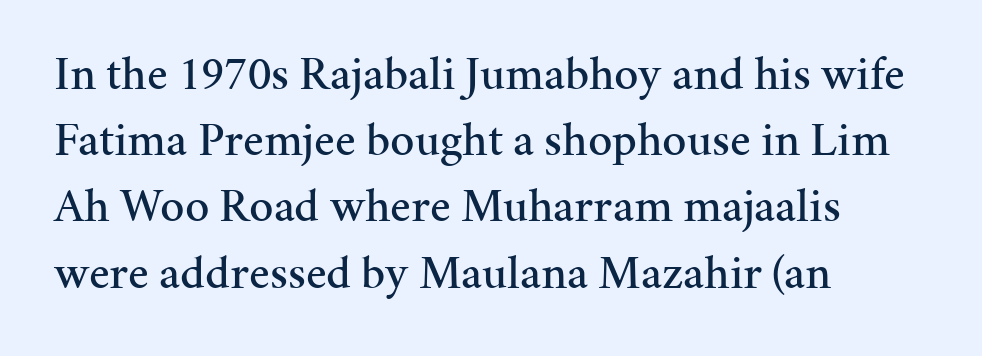
Q: Is the text italic (slanted)? A: No, it is upright.
Q: Is the typeface a serif or a sans-serif typeface? A: Serif.
Q: Is the text underlined? A: No.
Q: How is the paragraph aligned? A: Left-aligned.
Q: Is the spacing between letters normal or unusually wide? A: Normal.
Q: Is the spacing between lines tight, normal or loose? A: Normal.
Q: Width (condensed, normal, or wide)? A: Normal.
Q: Stroke contrast? A: Medium.
Q: x-height? A: Medium.
Q: Monospaced? A: No.
